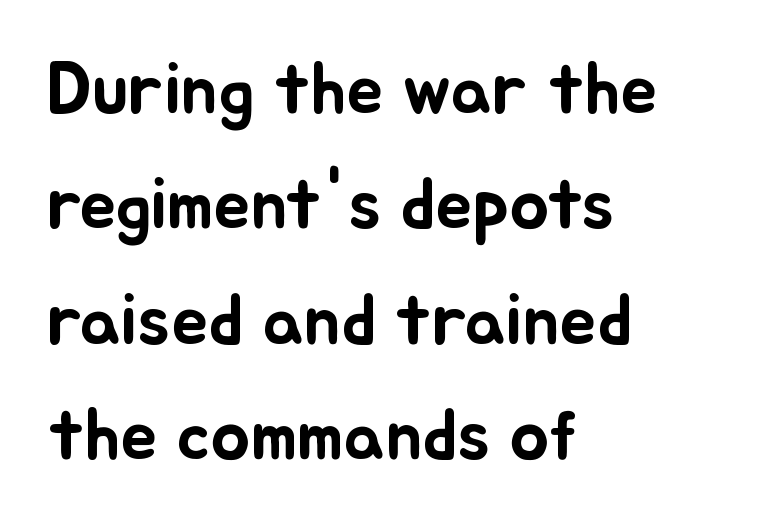
{"italic": "no", "width": "normal", "stroke_contrast": "low", "x_height": "small", "monospaced": "no", "underline": "no", "align": "left", "line_spacing": "normal", "line_spacing_ratio": 1.56, "letter_spacing": "normal", "letter_spacing_em": 0.0, "glyph_px": 74}
